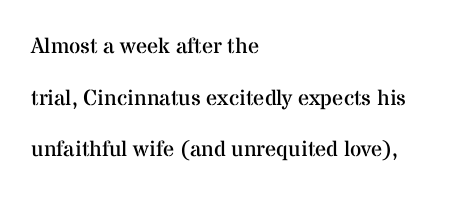
{"italic": "no", "bold": "no", "underline": "no", "align": "left", "line_spacing": "loose", "line_spacing_ratio": 2.35, "letter_spacing": "normal", "letter_spacing_em": 0.0, "glyph_px": 22}
